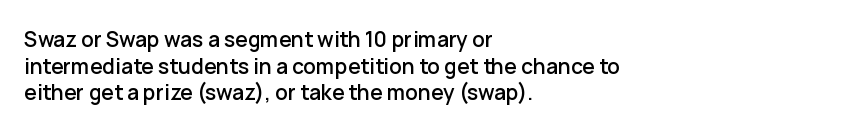
{"italic": "no", "underline": "no", "align": "left", "line_spacing": "normal", "line_spacing_ratio": 1.27, "letter_spacing": "normal", "letter_spacing_em": 0.0, "glyph_px": 21}
